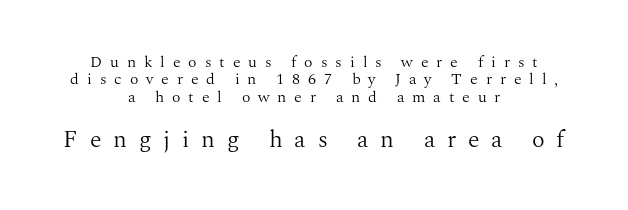
Caption: upper text group reduced, lower text group enlarged. This is roman type, the default non-slanted kind. Is the block centered? Yes — each line is placed symmetrically about the middle. This block would grow much taller if given ordinary leading; it's compressed now.
